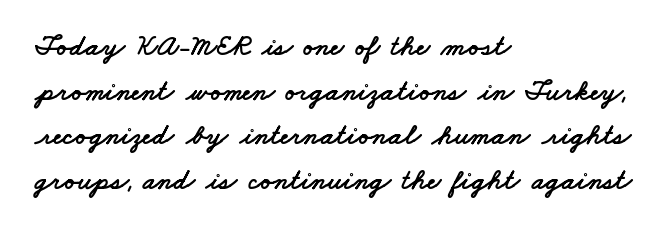
The image shows 29 px wide sans-serif type; set left-aligned, normal line spacing (1.54x), normal letter spacing, not underlined; low stroke contrast and a small x-height.
